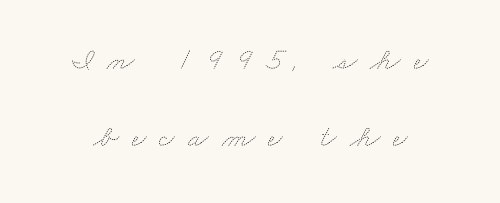
Q: Is the text bold? A: No.
Q: Is the text underlined? A: No.
Q: Is the spacing between letters normal or unusually wide? A: Unusually wide.
Q: Is the spacing between lines tight, normal or loose? A: Loose.
Q: Width (condensed, normal, or wide)? A: Wide.
Q: Stroke contrast? A: Medium.
Q: x-height? A: Small.
Q: Monospaced? A: No.
